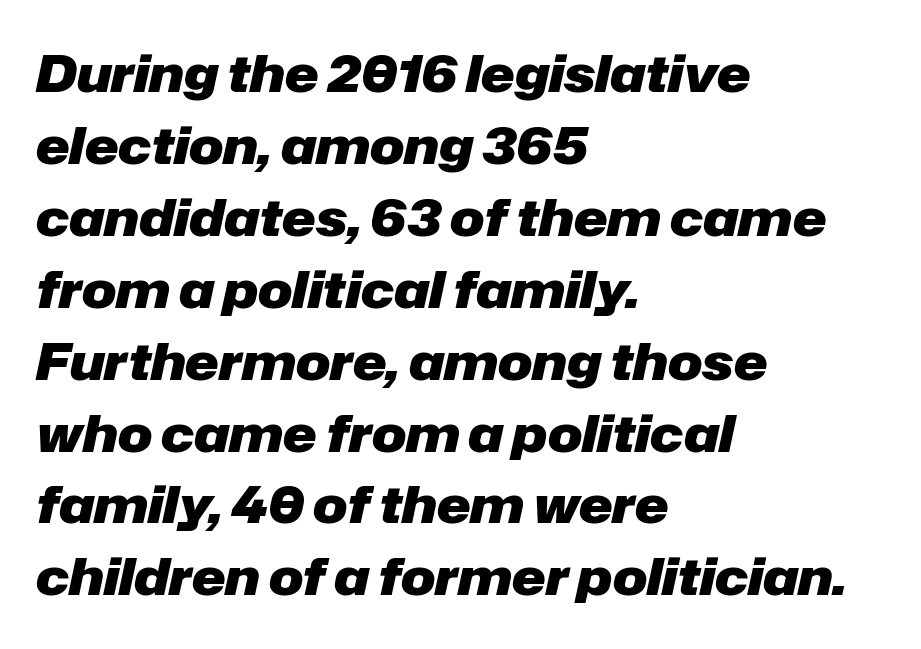
The line texture is even and compact thanks to regular tracking. The glyphs look as if they've been sheared to an angle. The foot of each line stays bare and open. Students, this is bold: see how much ink each stroke carries. Notice how the passage keeps a crisp vertical edge on the left only. The letters advance in unequal steps, a hallmark of proportional type.
